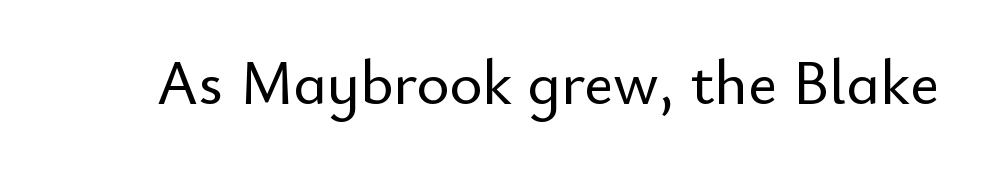
Q: Is the text italic (slanted)? A: No, it is upright.
Q: Is the typeface a serif or a sans-serif typeface? A: Sans-serif.
Q: Is the text underlined? A: No.
Q: Is the spacing between letters normal or unusually wide? A: Normal.
Q: Width (condensed, normal, or wide)? A: Normal.
Q: Stroke contrast? A: Low.
Q: x-height? A: Small.
Q: Monospaced? A: No.
